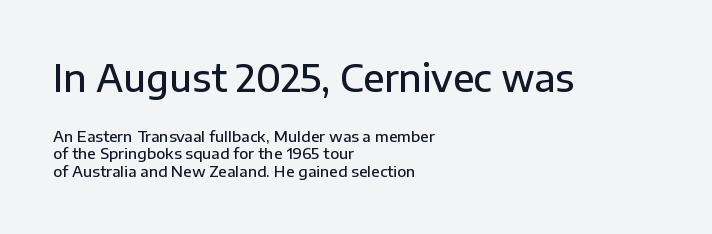
Character size in the leading block exceeds that of the trailing block. Does the copy run flush right? No — it runs flush left. The letters carry no serifs — their stems end cleanly without finishing strokes. Has an underline been added? It has not. Semibold letterforms, between regular and bold. Glyph-to-glyph distance matches everyday printed text.
